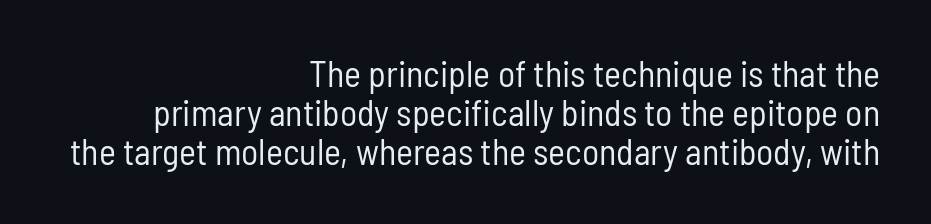
{"serif": "no", "italic": "no", "bold": "no", "weight": "regular", "width": "condensed", "stroke_contrast": "low", "x_height": "medium", "monospaced": "no", "underline": "no", "align": "right", "line_spacing": "tight", "line_spacing_ratio": 1.08, "letter_spacing": "normal", "letter_spacing_em": 0.0, "glyph_px": 36}
